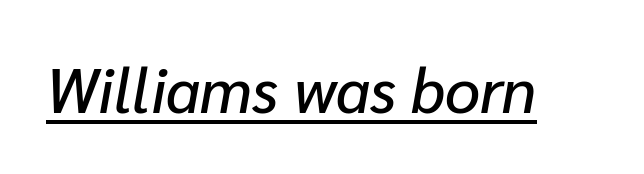
{"italic": "yes", "lean": "right", "slant_degrees": 10, "width": "normal", "stroke_contrast": "low", "x_height": "medium", "monospaced": "no", "underline": "yes", "letter_spacing": "normal", "letter_spacing_em": 0.0, "glyph_px": 62}
